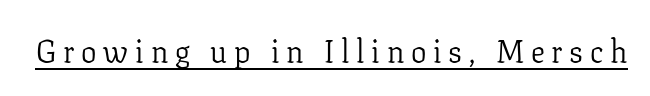
{"serif": "yes", "italic": "no", "bold": "no", "weight": "light", "width": "normal", "stroke_contrast": "low", "x_height": "medium", "monospaced": "no", "underline": "yes", "letter_spacing": "wide", "letter_spacing_em": 0.22, "glyph_px": 31}
